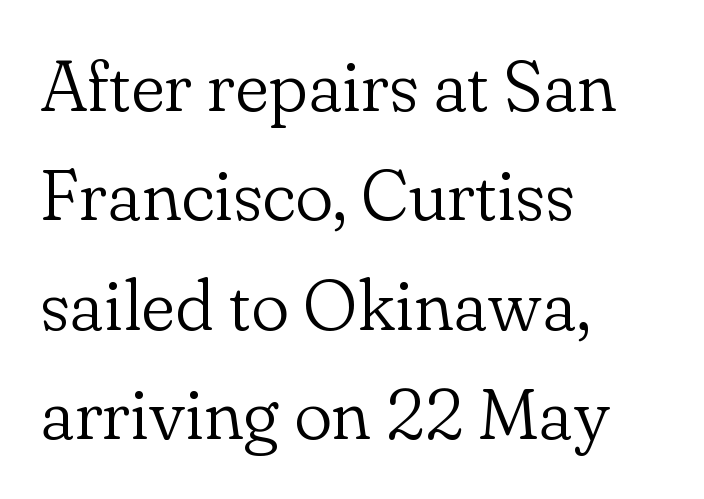
{"serif": "yes", "italic": "no", "bold": "no", "weight": "light", "width": "normal", "stroke_contrast": "low", "x_height": "small", "monospaced": "no", "underline": "no", "align": "left", "line_spacing": "normal", "line_spacing_ratio": 1.52, "letter_spacing": "normal", "letter_spacing_em": 0.0, "glyph_px": 72}
